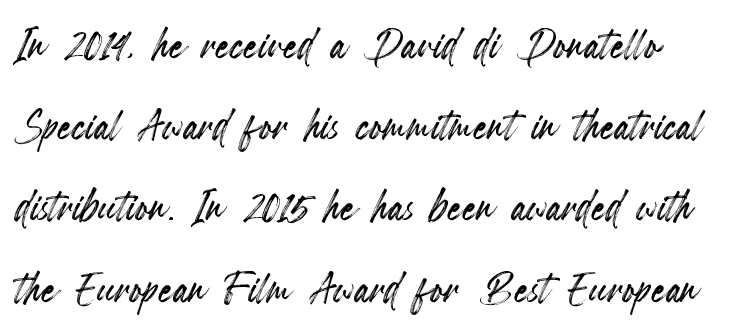
Q: Is the text italic (slanted)? A: Yes.
Q: Is the text underlined? A: No.
Q: Is the spacing between letters normal or unusually wide? A: Normal.
Q: Is the spacing between lines tight, normal or loose? A: Normal.
Q: Width (condensed, normal, or wide)? A: Condensed.
Q: x-height? A: Small.
Q: Monospaced? A: No.
